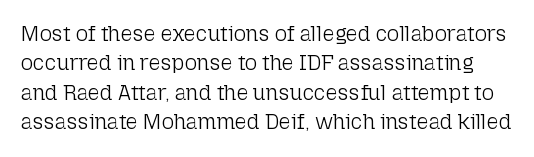
Q: Is the text bold? A: No.
Q: Is the text italic (slanted)? A: No, it is upright.
Q: Is the text underlined? A: No.
Q: Is the spacing between letters normal or unusually wide? A: Normal.
Q: Is the spacing between lines tight, normal or loose? A: Normal.
